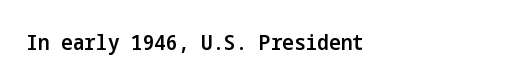
Q: Is the text bold? A: Semi-bold.
Q: Is the text italic (slanted)? A: No, it is upright.
Q: Is the text underlined? A: No.
Q: How is the paragraph aligned? A: Left-aligned.
Q: Is the spacing between letters normal or unusually wide? A: Normal.
